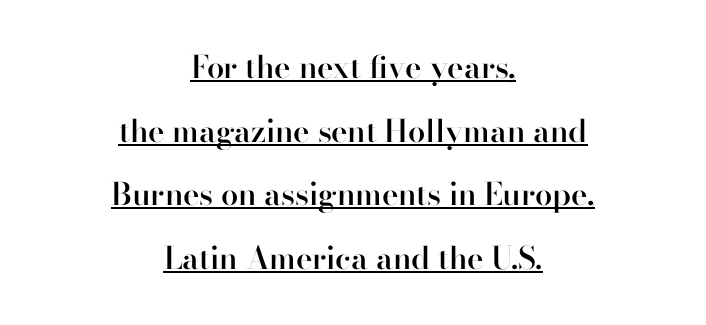
Q: Is the text bold? A: Semi-bold.
Q: Is the text italic (slanted)? A: No, it is upright.
Q: Is the typeface a serif or a sans-serif typeface? A: Serif.
Q: Is the text underlined? A: Yes.
Q: How is the paragraph aligned? A: Centered.
Q: Is the spacing between letters normal or unusually wide? A: Normal.
Q: Is the spacing between lines tight, normal or loose? A: Loose.
Q: Width (condensed, normal, or wide)? A: Normal.
Q: Stroke contrast? A: High.
Q: x-height? A: Small.
Q: Monospaced? A: No.
